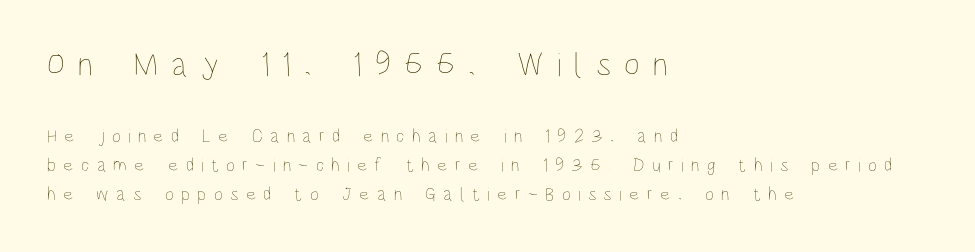
These glyphs show unthickened strokes, regular width or finer. This sample keeps an unexceptional amount of space between lines. Short note: letters widely spaced. Line beginnings align vertically; line endings do not. A roman cut, with each character standing at attention.
